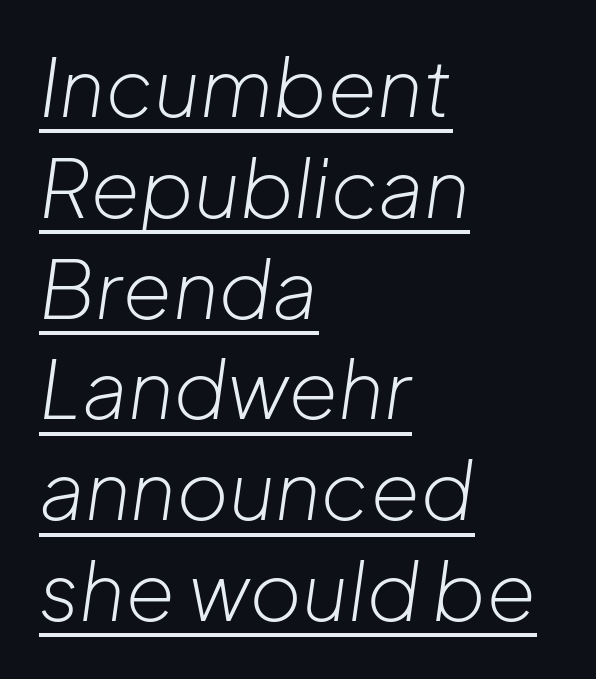
{"italic": "yes", "lean": "right", "slant_degrees": 8, "bold": "no", "weight": "light", "width": "normal", "stroke_contrast": "low", "x_height": "medium", "monospaced": "no", "underline": "yes", "align": "left", "line_spacing": "normal", "line_spacing_ratio": 1.26, "letter_spacing": "normal", "letter_spacing_em": 0.0, "glyph_px": 80}
